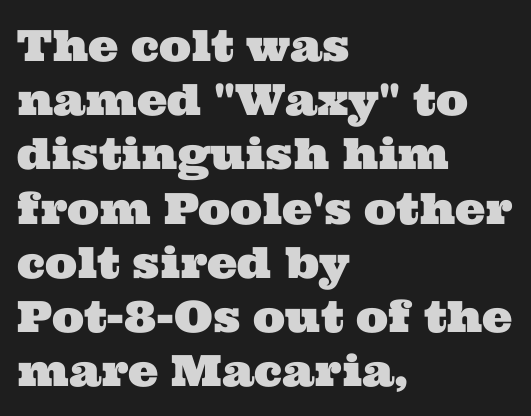
Q: Is the typeface a serif or a sans-serif typeface? A: Serif.
Q: Is the text underlined? A: No.
Q: How is the paragraph aligned? A: Left-aligned.
Q: Is the spacing between letters normal or unusually wide? A: Normal.
Q: Is the spacing between lines tight, normal or loose? A: Normal.
Q: Width (condensed, normal, or wide)? A: Wide.
Q: Stroke contrast? A: Medium.
Q: x-height? A: Medium.
Q: Monospaced? A: No.
